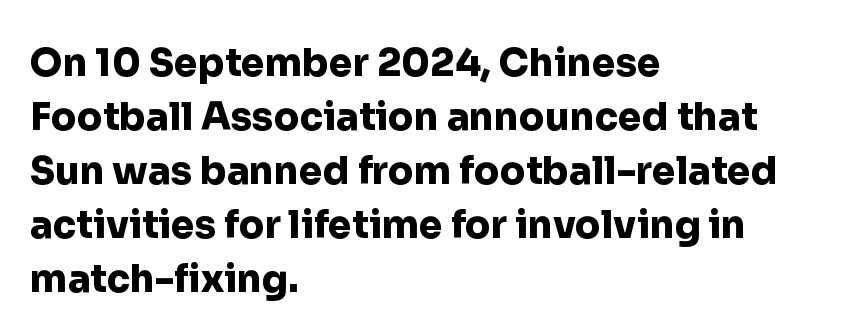
The image shows 38 px heavy sans-serif type, upright; set left-aligned, normal line spacing (1.42x), normal letter spacing, not underlined; low stroke contrast and a medium x-height.
